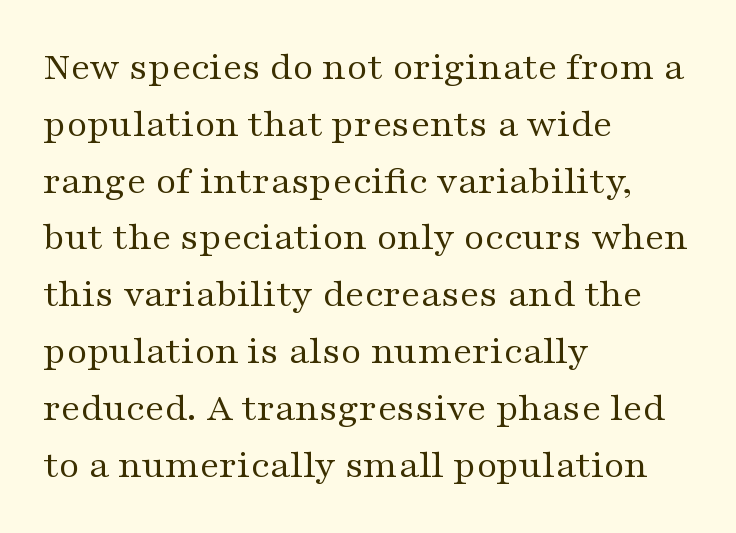
Regarding serifs, this sample has them. Here the glyphs are tracked normally, forming tight word shapes. Italic: no, the glyphs are upright roman. The letters advance in unequal steps, a hallmark of proportional type.
